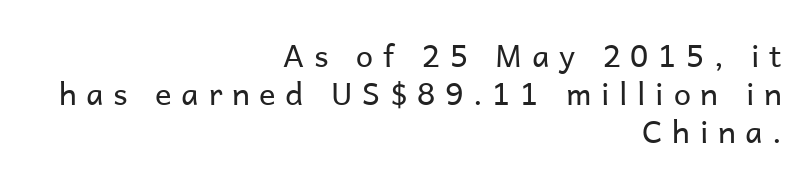
{"serif": "no", "italic": "no", "bold": "no", "weight": "regular", "width": "normal", "stroke_contrast": "low", "x_height": "medium", "monospaced": "no", "underline": "no", "align": "right", "line_spacing_ratio": 1.22, "letter_spacing": "wide", "letter_spacing_em": 0.31, "glyph_px": 31}
